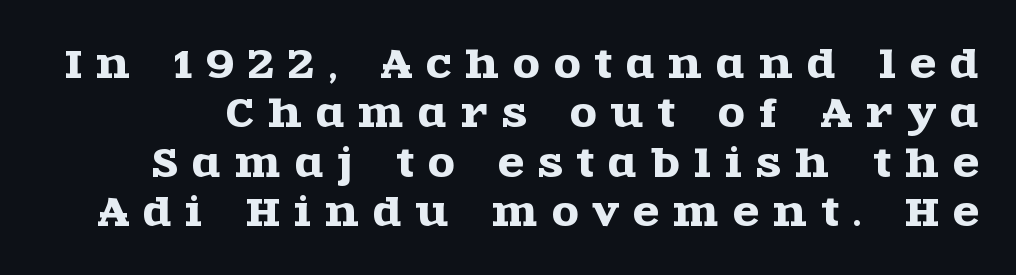
The specimen omits any rule beneath the text block's lines. The letterforms stand isolated, each surrounded by extra space. The vertical gap from one line to the next is medium. Are there feet on the stems? There are — it's a serif. Here the designer chose a conventional face with non-uniform glyph widths.
